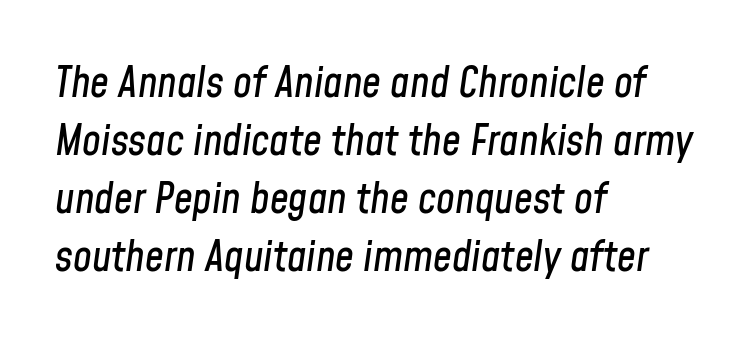
Q: Is the text italic (slanted)? A: Yes, it leans right by about 8 degrees.
Q: Is the text underlined? A: No.
Q: How is the paragraph aligned? A: Left-aligned.
Q: Is the spacing between letters normal or unusually wide? A: Normal.
Q: Is the spacing between lines tight, normal or loose? A: Normal.
Q: Width (condensed, normal, or wide)? A: Condensed.
Q: Stroke contrast? A: Low.
Q: x-height? A: Medium.
Q: Monospaced? A: No.
